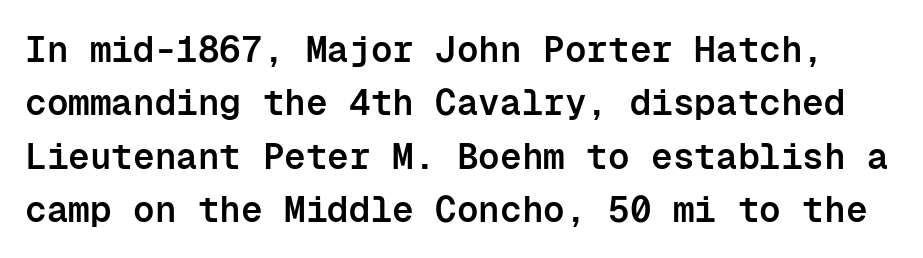
Q: Is the text bold? A: Semi-bold.
Q: Is the text italic (slanted)? A: No, it is upright.
Q: Is the typeface a serif or a sans-serif typeface? A: Sans-serif.
Q: Is the text underlined? A: No.
Q: Is the spacing between letters normal or unusually wide? A: Normal.
Q: Is the spacing between lines tight, normal or loose? A: Normal.
Q: Width (condensed, normal, or wide)? A: Normal.
Q: Stroke contrast? A: Low.
Q: x-height? A: Medium.
Q: Monospaced? A: Yes.
